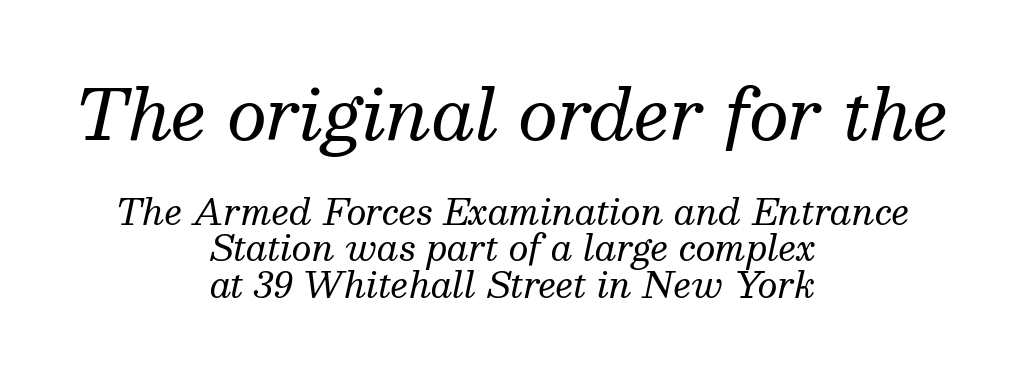
The image shows 70 px regular-weight serif type, italic (leaning right); set centered, tight line spacing (1.04x), normal letter spacing, not underlined; the first (top) block is 2.0x larger; medium stroke contrast and a medium x-height.
